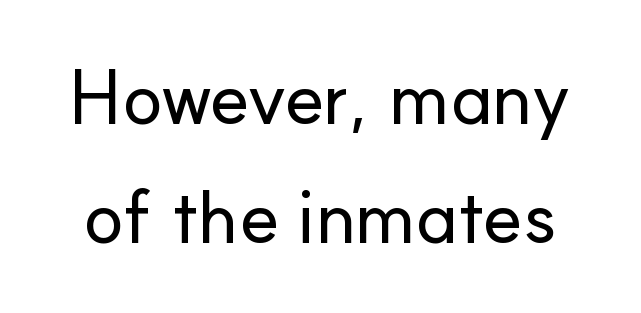
Q: Is the text italic (slanted)? A: No, it is upright.
Q: Is the typeface a serif or a sans-serif typeface? A: Sans-serif.
Q: Is the text underlined? A: No.
Q: Is the spacing between letters normal or unusually wide? A: Normal.
Q: Is the spacing between lines tight, normal or loose? A: Normal.
Q: Width (condensed, normal, or wide)? A: Normal.
Q: Stroke contrast? A: Low.
Q: x-height? A: Small.
Q: Monospaced? A: No.
